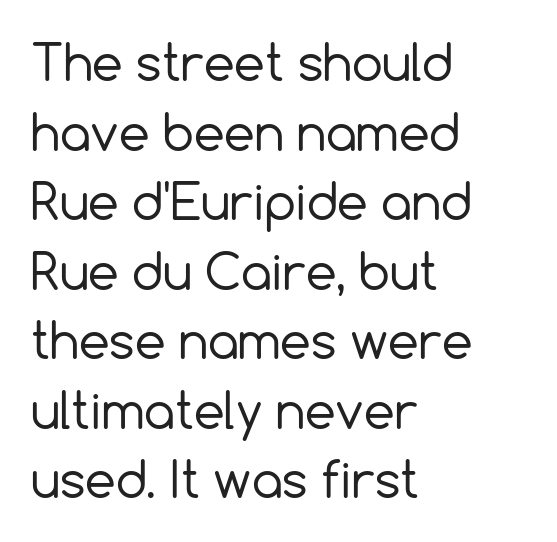
Q: Is the text bold? A: No.
Q: Is the text italic (slanted)? A: No, it is upright.
Q: Is the typeface a serif or a sans-serif typeface? A: Sans-serif.
Q: Is the text underlined? A: No.
Q: How is the paragraph aligned? A: Left-aligned.
Q: Is the spacing between letters normal or unusually wide? A: Normal.
Q: Is the spacing between lines tight, normal or loose? A: Normal.
Q: Width (condensed, normal, or wide)? A: Normal.
Q: x-height? A: Medium.
Q: Monospaced? A: No.
